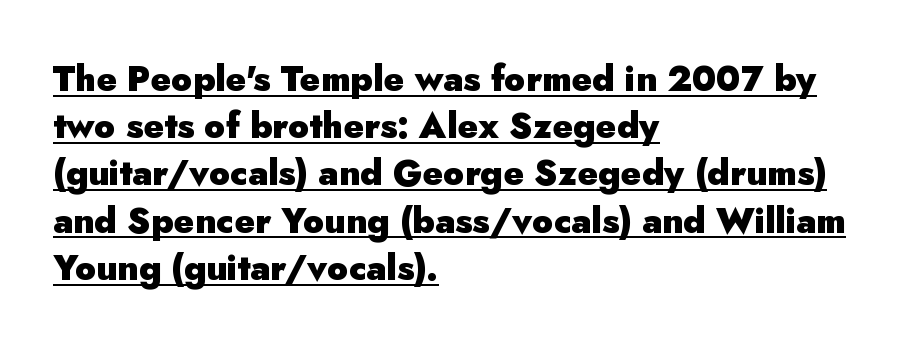
The rendering uses natural spacing where letterforms have individual widths. The compositor pushed each line to the left boundary. These lines sit exactly where default settings would place them. Posture: straight, roman, zero tilt.
